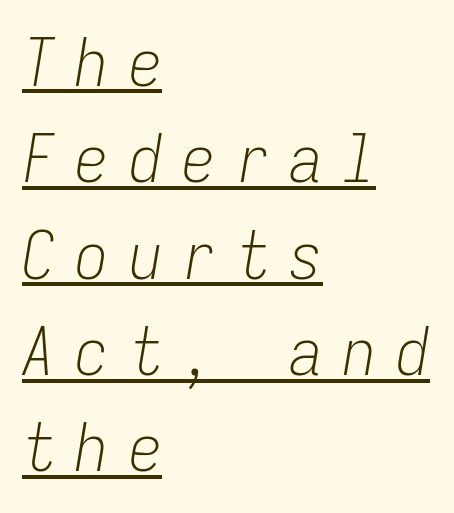
{"italic": "yes", "lean": "right", "slant_degrees": 9, "bold": "no", "weight": "light", "width": "condensed", "stroke_contrast": "low", "x_height": "medium", "monospaced": "yes", "underline": "yes", "align": "left", "line_spacing": "normal", "line_spacing_ratio": 1.46, "letter_spacing": "wide", "letter_spacing_em": 0.31, "glyph_px": 66}
